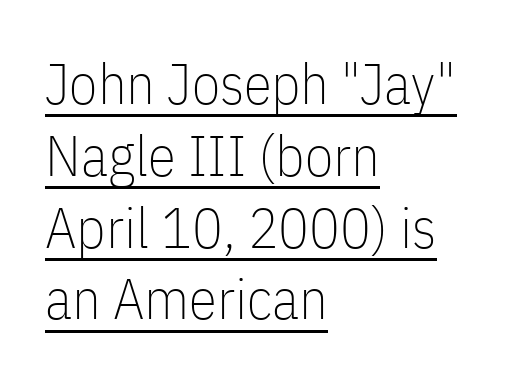
Weight: not bold — regular or lighter. The letters stand straight up with perfectly vertical stems. Glance below the letters and you will spot a drawn line. Characters follow at the spacing the type designer built in.
